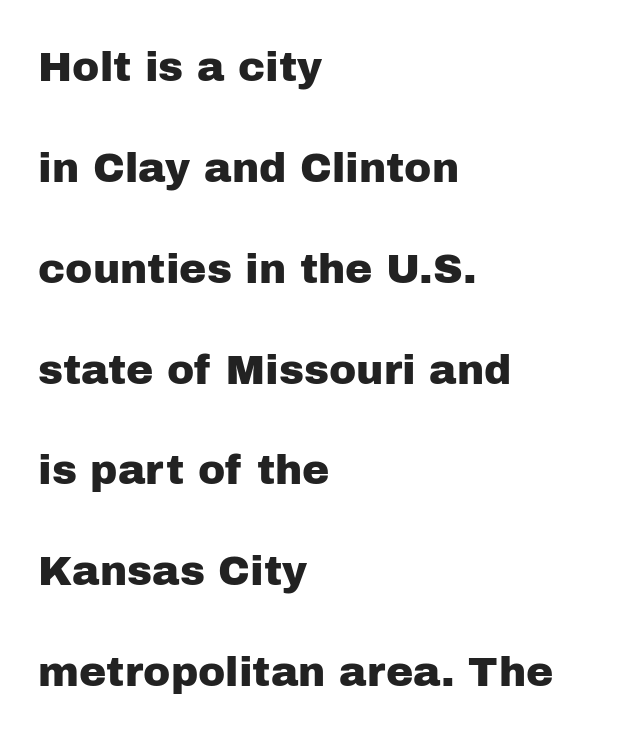
Q: Is the text italic (slanted)? A: No, it is upright.
Q: Is the typeface a serif or a sans-serif typeface? A: Sans-serif.
Q: Is the text underlined? A: No.
Q: How is the paragraph aligned? A: Left-aligned.
Q: Is the spacing between letters normal or unusually wide? A: Normal.
Q: Is the spacing between lines tight, normal or loose? A: Loose.
Q: Width (condensed, normal, or wide)? A: Normal.
Q: Stroke contrast? A: Low.
Q: x-height? A: Medium.
Q: Monospaced? A: No.
